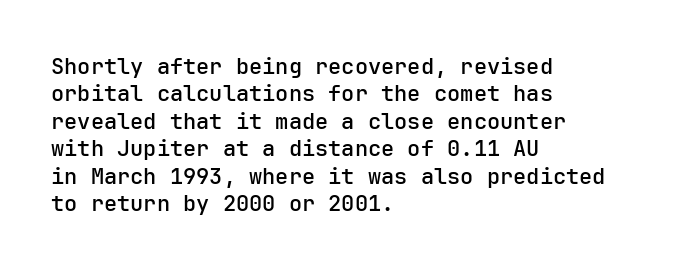
The image shows 22 px text type, upright; set left-aligned, normal line spacing (1.25x), normal letter spacing, not underlined.
